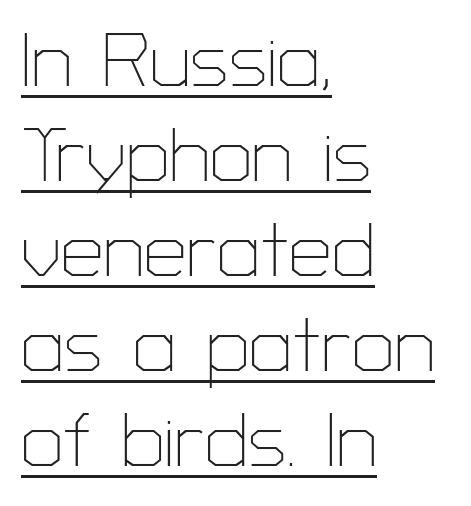
{"serif": "no", "italic": "no", "bold": "no", "weight": "thin", "width": "normal", "stroke_contrast": "low", "x_height": "medium", "monospaced": "no", "underline": "yes", "align": "left", "line_spacing": "normal", "line_spacing_ratio": 1.25, "letter_spacing": "normal", "letter_spacing_em": 0.0, "glyph_px": 76}
